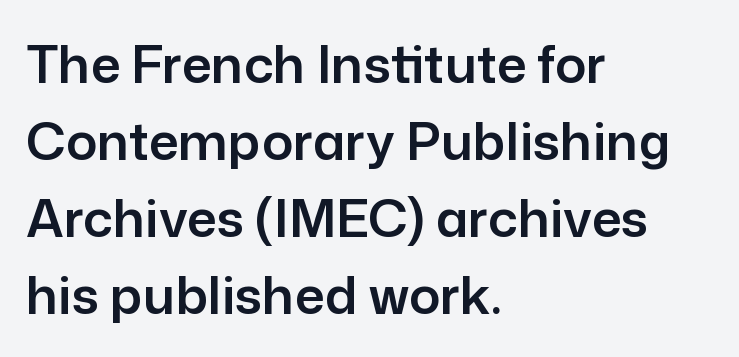
Q: Is the text italic (slanted)? A: No, it is upright.
Q: Is the typeface a serif or a sans-serif typeface? A: Sans-serif.
Q: Is the text underlined? A: No.
Q: How is the paragraph aligned? A: Left-aligned.
Q: Is the spacing between letters normal or unusually wide? A: Normal.
Q: Is the spacing between lines tight, normal or loose? A: Normal.
Q: Width (condensed, normal, or wide)? A: Normal.
Q: Stroke contrast? A: Low.
Q: x-height? A: Medium.
Q: Monospaced? A: No.
